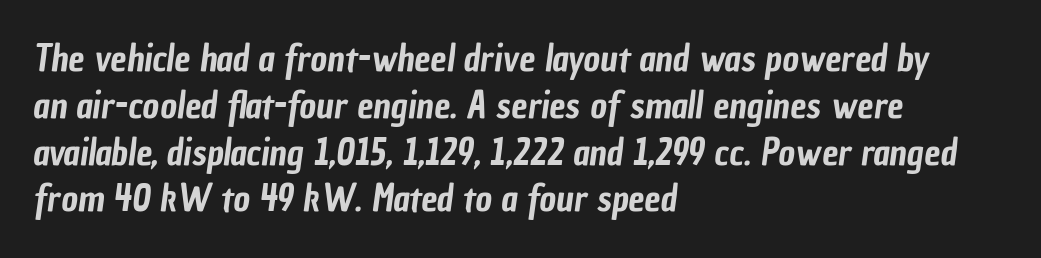
A sans-serif font was chosen for this passage. Whoever set this chose a conventional vertical rhythm. The letters advance in unequal steps, a hallmark of proportional type. Quick note: underline off. The rendering anchors every line to the left-hand side. You could call the tracking neutral — neither tight nor loose.
